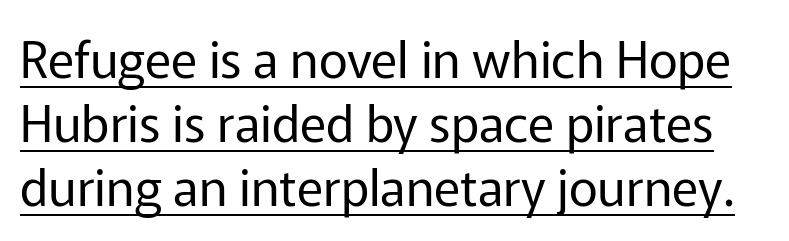
Q: Is the text bold? A: No.
Q: Is the text italic (slanted)? A: No, it is upright.
Q: Is the typeface a serif or a sans-serif typeface? A: Sans-serif.
Q: Is the text underlined? A: Yes.
Q: Is the spacing between letters normal or unusually wide? A: Normal.
Q: Is the spacing between lines tight, normal or loose? A: Normal.
Q: Width (condensed, normal, or wide)? A: Normal.
Q: Stroke contrast? A: Low.
Q: x-height? A: Medium.
Q: Monospaced? A: No.
